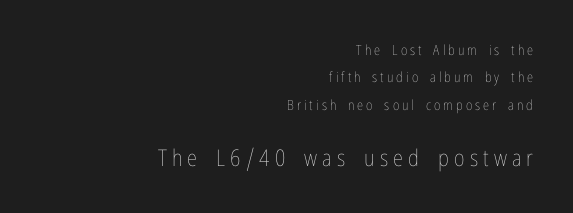
{"italic": "no", "bold": "no", "underline": "no", "align": "right", "line_spacing": "loose", "line_spacing_ratio": 1.96, "letter_spacing": "wide", "letter_spacing_em": 0.22, "larger_block": "second", "size_ratio": 1.64, "glyph_px": 23}
